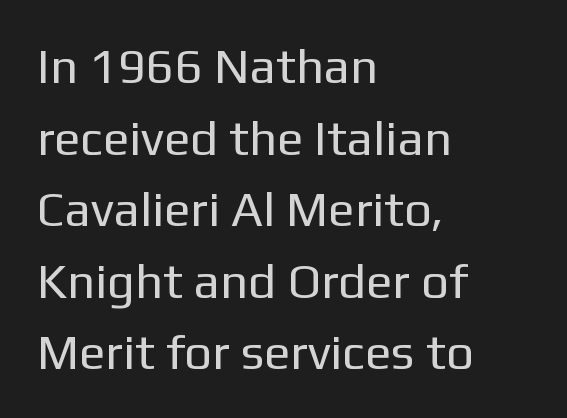
{"serif": "no", "italic": "no", "bold": "no", "weight": "regular", "width": "normal", "stroke_contrast": "low", "x_height": "medium", "monospaced": "no", "underline": "no", "align": "left", "line_spacing": "normal", "line_spacing_ratio": 1.46, "letter_spacing": "normal", "letter_spacing_em": 0.0, "glyph_px": 49}
